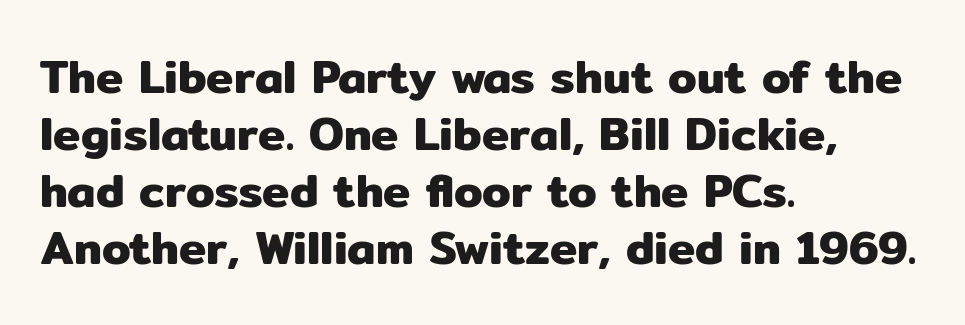
Q: Is the text italic (slanted)? A: No, it is upright.
Q: Is the typeface a serif or a sans-serif typeface? A: Sans-serif.
Q: Is the text underlined? A: No.
Q: How is the paragraph aligned? A: Left-aligned.
Q: Is the spacing between letters normal or unusually wide? A: Normal.
Q: Width (condensed, normal, or wide)? A: Normal.
Q: Stroke contrast? A: Low.
Q: x-height? A: Medium.
Q: Monospaced? A: No.
